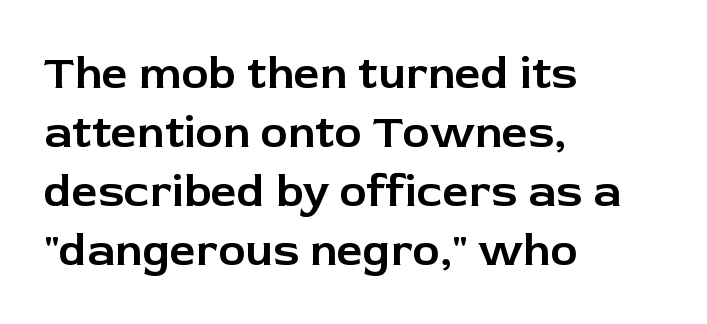
Any mark beneath the type? The region is blank. The rag falls on the right side of this text block. This sample uses plain, unmodified letter spacing. The space between consecutive lines is moderate. The typography opts for an upright posture over an oblique one.
